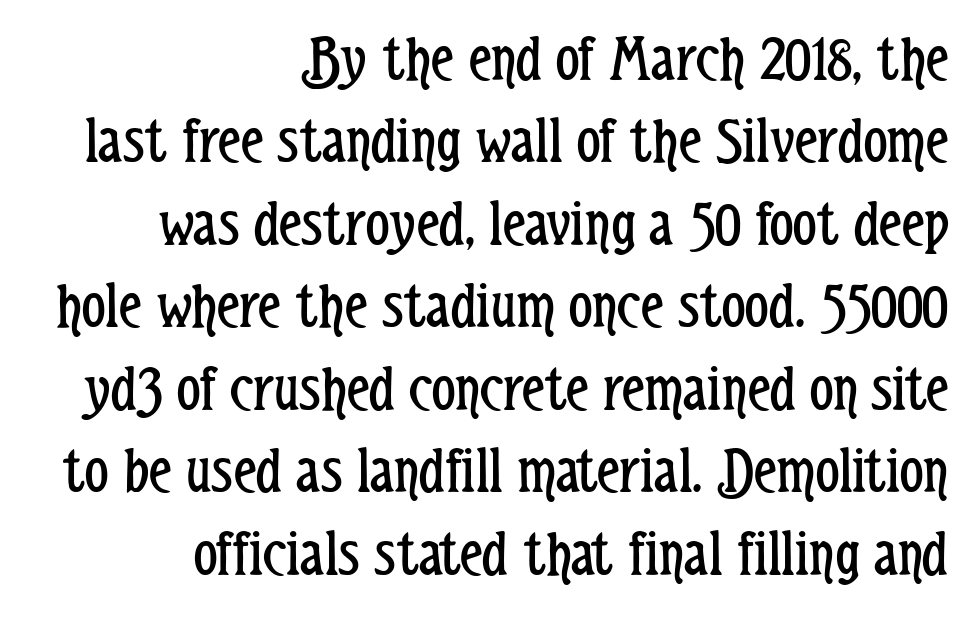
{"serif": "no", "italic": "no", "bold": "no", "weight": "regular", "width": "condensed", "stroke_contrast": "low", "x_height": "medium", "monospaced": "no", "underline": "no", "align": "right", "line_spacing": "normal", "line_spacing_ratio": 1.25, "letter_spacing": "normal", "letter_spacing_em": 0.0, "glyph_px": 66}
